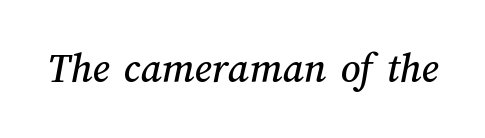
The rendering keeps characters at their native spacing. The glyphs are unaccompanied by any horizontal stroke below them. The rendering uses natural spacing where letterforms have individual widths.
